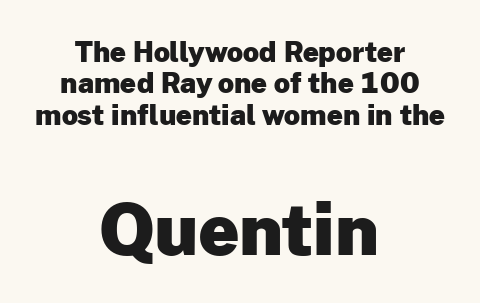
The image shows 71 px heavy sans-serif type, upright; set centered, tight line spacing (1.12x), normal letter spacing, not underlined; the second (bottom) block is 2.54x larger; low stroke contrast and a medium x-height.
